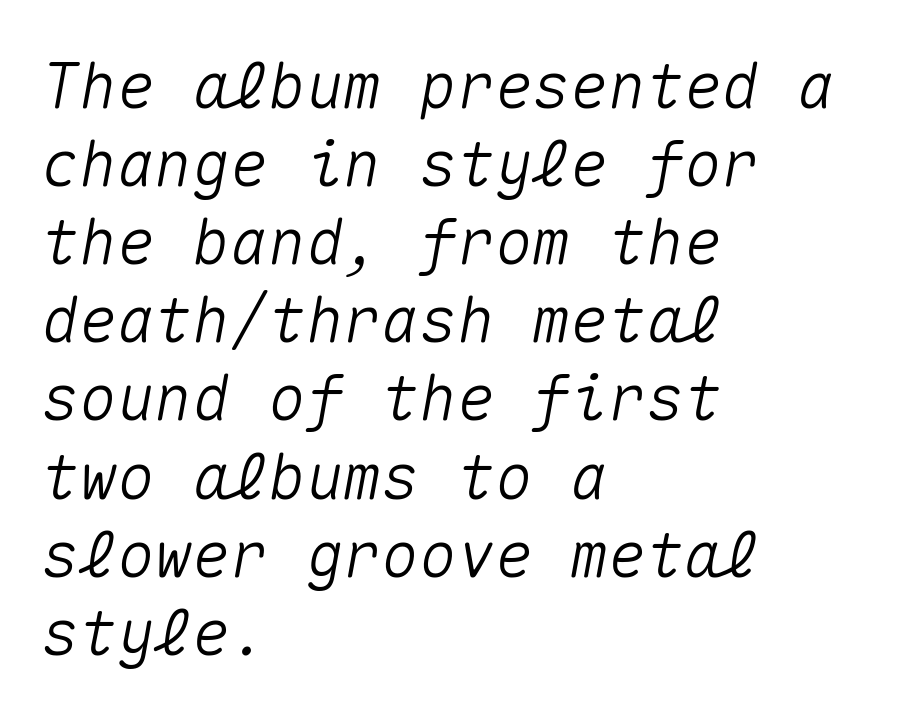
{"italic": "yes", "lean": "right", "slant_degrees": 10, "width": "normal", "stroke_contrast": "medium", "x_height": "medium", "monospaced": "yes", "underline": "no", "align": "left", "line_spacing_ratio": 1.24, "letter_spacing": "normal", "letter_spacing_em": 0.0, "glyph_px": 63}
